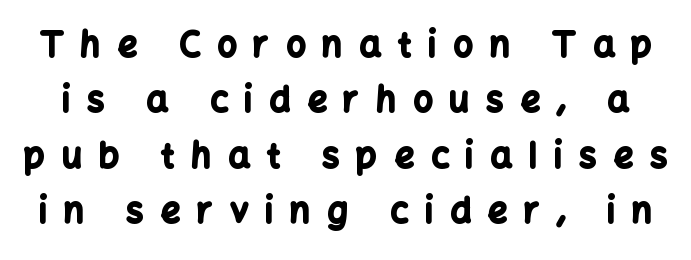
Q: Is the text bold? A: Yes.
Q: Is the text italic (slanted)? A: No, it is upright.
Q: Is the typeface a serif or a sans-serif typeface? A: Sans-serif.
Q: Is the text underlined? A: No.
Q: Is the spacing between letters normal or unusually wide? A: Unusually wide.
Q: Is the spacing between lines tight, normal or loose? A: Normal.
Q: Width (condensed, normal, or wide)? A: Normal.
Q: Stroke contrast? A: Low.
Q: x-height? A: Medium.
Q: Monospaced? A: No.
